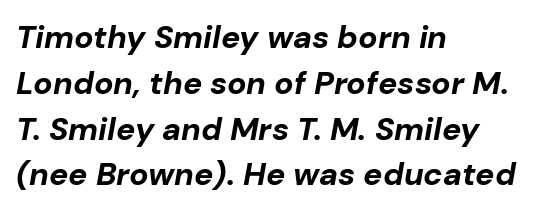
{"italic": "yes", "lean": "right", "slant_degrees": 10, "bold": "yes", "weight": "bold", "width": "normal", "stroke_contrast": "low", "x_height": "medium", "monospaced": "no", "underline": "no", "align": "left", "line_spacing": "normal", "line_spacing_ratio": 1.43, "letter_spacing": "normal", "letter_spacing_em": 0.0, "glyph_px": 32}
